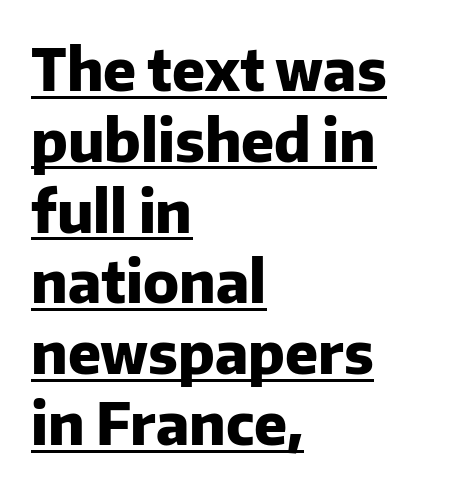
Looks like regular typesetting: each glyph gets only the width it needs. Nothing unusual about the tracking: characters are spaced as the font intends. Line starts are locked; line ends wander. Does the type have serifs? No, each stem ends abruptly. Compared with undecorated copy, this sample adds a rule below the words. Does the weight exceed regular? Yes, all the way to bold.
